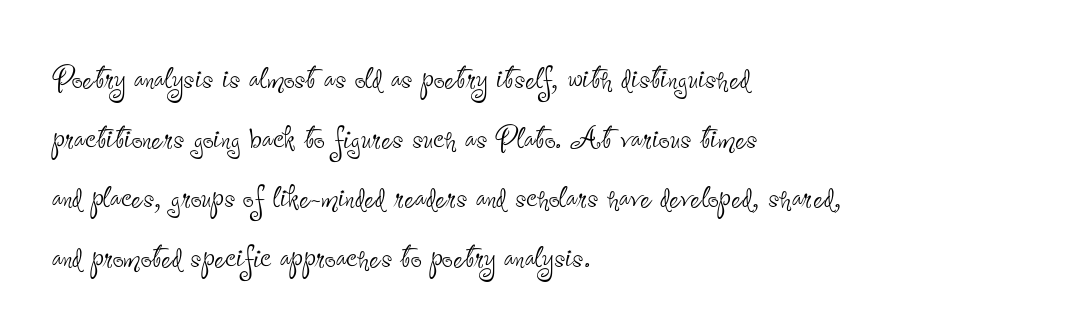
The image shows 39 px thin, condensed sans-serif type; set left-aligned, normal line spacing (1.53x), normal letter spacing, not underlined; low stroke contrast and a small x-height.
